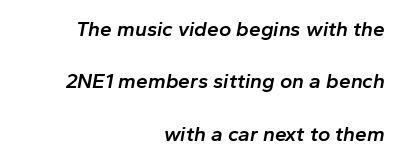
{"italic": "yes", "lean": "right", "slant_degrees": 10, "bold": "semi", "underline": "no", "align": "right", "line_spacing": "loose", "line_spacing_ratio": 2.5, "letter_spacing": "normal", "letter_spacing_em": 0.0, "glyph_px": 21}
